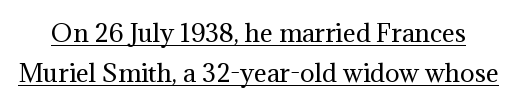
The image shows 24 px text type, upright; set normal line spacing (1.66x), normal letter spacing, underlined.
